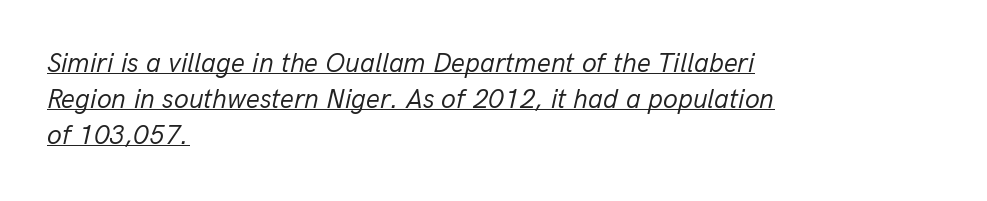
The passage shown leans; its letterforms are oblique. A light-to-regular cut is what we see here. The rendering uses the underline text-decoration. Teacher's note: observe the even left margin — that is flush-left alignment. Horizontal bands of white between lines are of average thickness.
